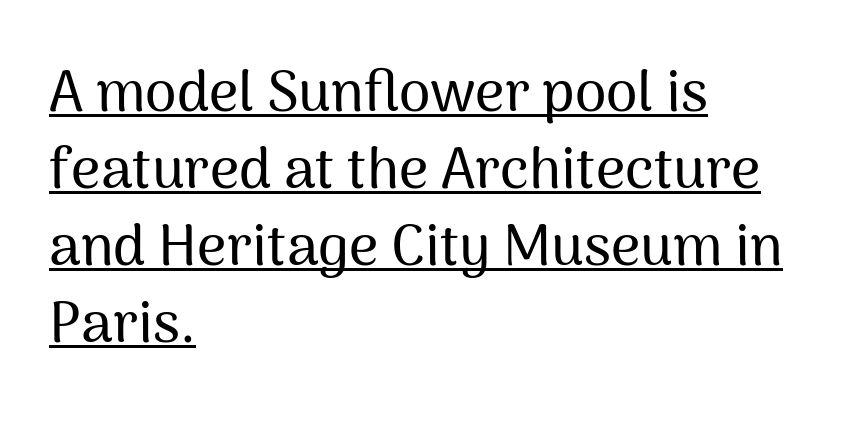
The image shows 57 px sans-serif type, upright; set left-aligned, normal line spacing (1.35x), normal letter spacing, underlined; medium stroke contrast and a medium x-height.
